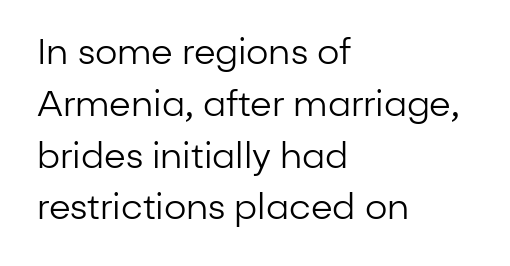
Type without underlining. Think of a printed novel: that variable character pitch is what you see here. Nope, not italic — everything's standing straight. The rendering anchors every line to the left-hand side. The font family rendered here belongs to the sans-serif group. The passage shown stacks its lines at a standard gap.
